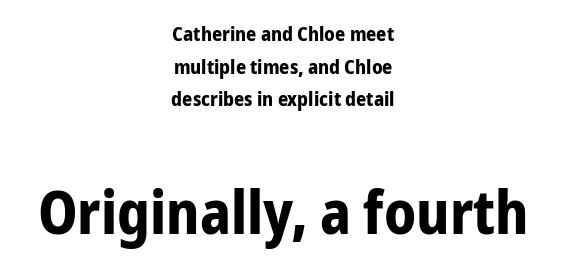
{"serif": "no", "italic": "no", "bold": "yes", "weight": "bold", "width": "condensed", "stroke_contrast": "low", "x_height": "medium", "monospaced": "no", "underline": "no", "align": "center", "line_spacing": "normal", "line_spacing_ratio": 1.63, "letter_spacing": "normal", "letter_spacing_em": 0.0, "larger_block": "second", "size_ratio": 3.0, "glyph_px": 60}
